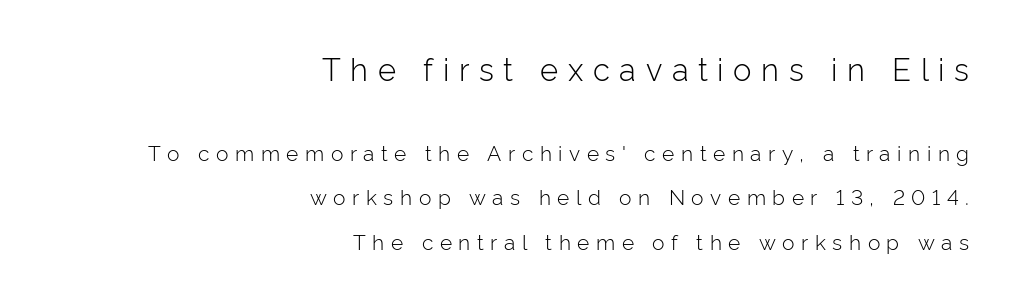
{"serif": "no", "italic": "no", "bold": "no", "weight": "light", "width": "normal", "stroke_contrast": "low", "x_height": "medium", "monospaced": "no", "underline": "no", "align": "right", "line_spacing": "loose", "line_spacing_ratio": 2.12, "letter_spacing": "wide", "letter_spacing_em": 0.31, "larger_block": "first", "size_ratio": 1.48, "glyph_px": 31}
